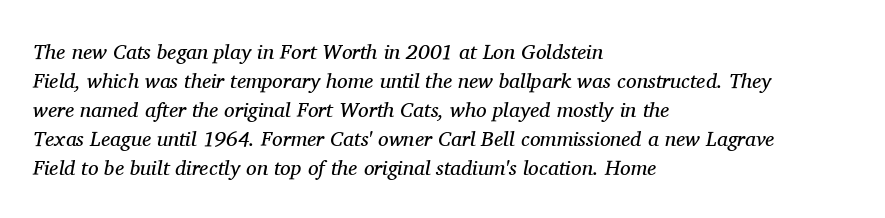
{"italic": "yes", "lean": "right", "slant_degrees": 11, "bold": "no", "underline": "no", "align": "left", "line_spacing": "normal", "line_spacing_ratio": 1.38, "letter_spacing": "normal", "letter_spacing_em": 0.0, "glyph_px": 21}
